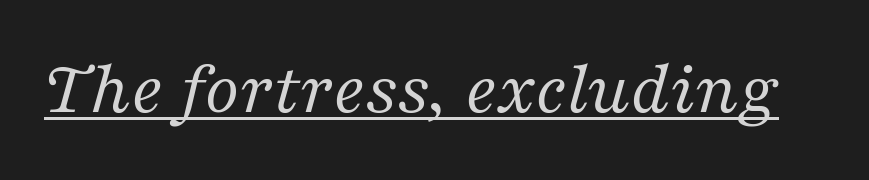
Here the designer chose a conventional face with non-uniform glyph widths. Check the space under the baseline: a stroke is drawn there. The typography opts for an oblique posture over an upright one. Think standard paragraph weight, or any step lighter than that.
